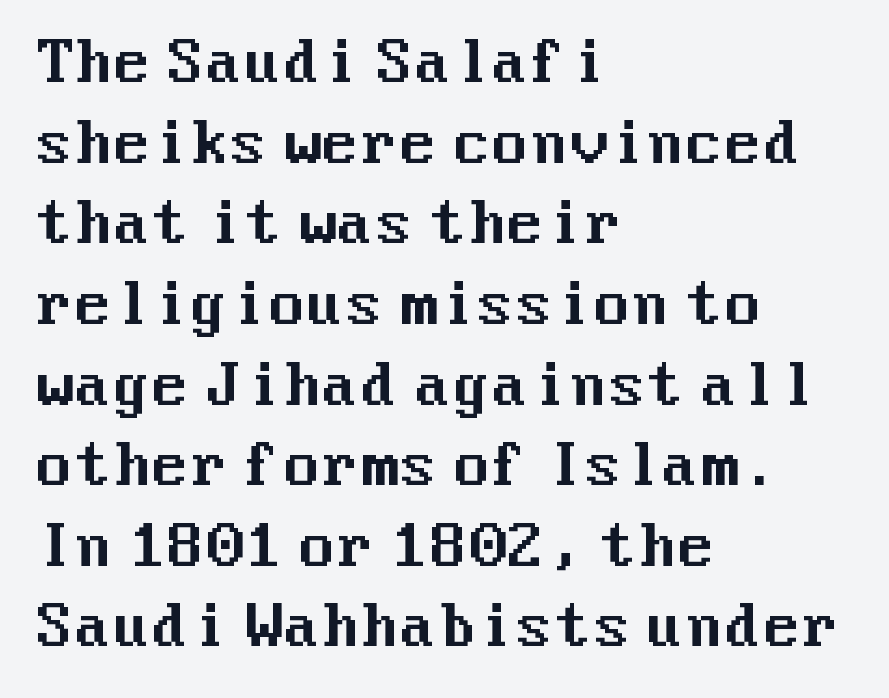
The image shows 56 px sans-serif type, upright; set left-aligned, normal line spacing (1.44x), normal letter spacing, not underlined; medium stroke contrast and a medium x-height.
